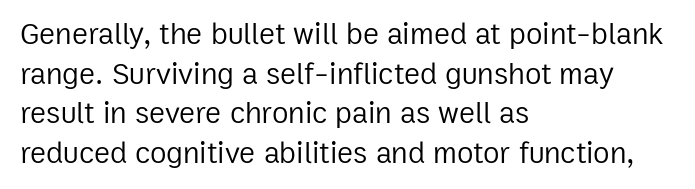
The image shows 30 px regular-weight sans-serif type, upright; set left-aligned, normal line spacing (1.32x), normal letter spacing, not underlined; low stroke contrast and a medium x-height.
